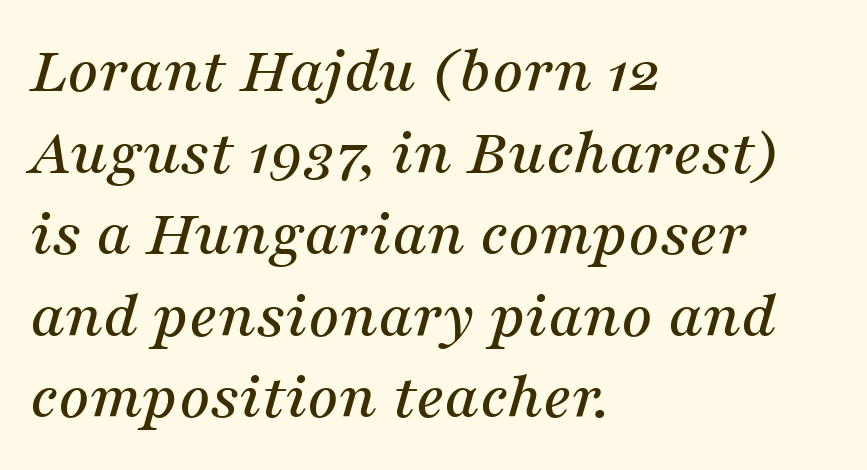
{"serif": "yes", "italic": "yes", "lean": "right", "slant_degrees": 16, "width": "normal", "stroke_contrast": "medium", "x_height": "medium", "monospaced": "no", "underline": "no", "align": "left", "line_spacing_ratio": 1.2, "letter_spacing": "normal", "letter_spacing_em": 0.0, "glyph_px": 68}
